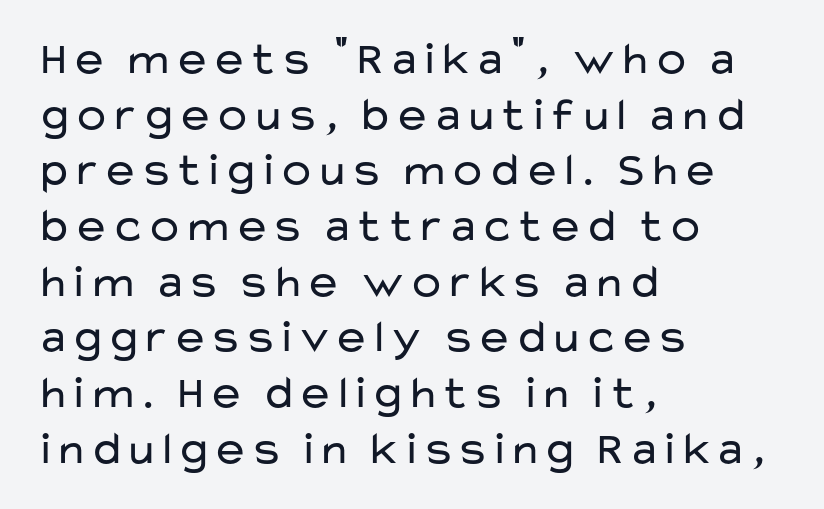
Q: Is the text bold? A: No.
Q: Is the text italic (slanted)? A: No, it is upright.
Q: Is the typeface a serif or a sans-serif typeface? A: Sans-serif.
Q: Is the text underlined? A: No.
Q: How is the paragraph aligned? A: Left-aligned.
Q: Is the spacing between letters normal or unusually wide? A: Normal.
Q: Width (condensed, normal, or wide)? A: Wide.
Q: Stroke contrast? A: Low.
Q: x-height? A: Medium.
Q: Monospaced? A: No.
